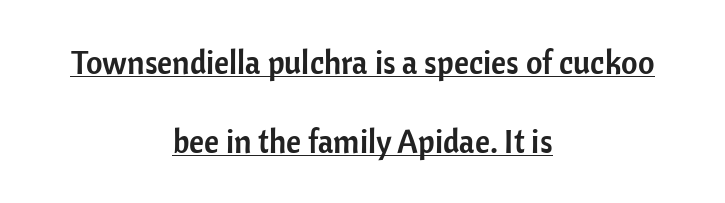
Q: Is the text italic (slanted)? A: No, it is upright.
Q: Is the typeface a serif or a sans-serif typeface? A: Sans-serif.
Q: Is the text underlined? A: Yes.
Q: How is the paragraph aligned? A: Centered.
Q: Is the spacing between letters normal or unusually wide? A: Normal.
Q: Is the spacing between lines tight, normal or loose? A: Loose.
Q: Width (condensed, normal, or wide)? A: Normal.
Q: Stroke contrast? A: Low.
Q: x-height? A: Medium.
Q: Monospaced? A: No.
